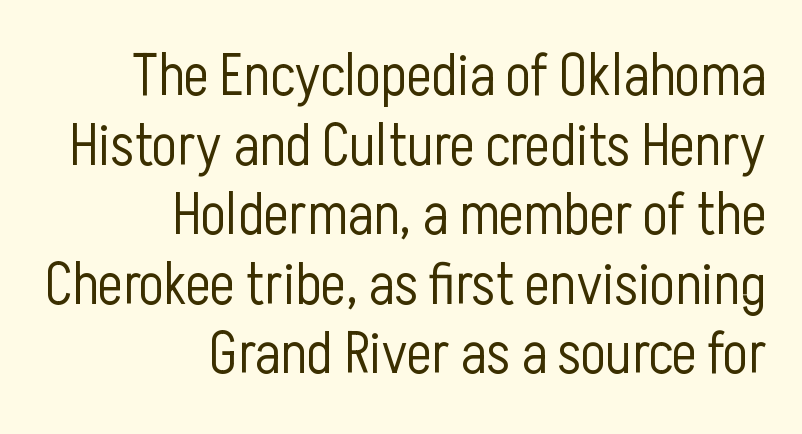
The image shows 59 px light, condensed sans-serif type, upright; set right-aligned, line spacing 1.18x, normal letter spacing, not underlined; low stroke contrast and a medium x-height.
